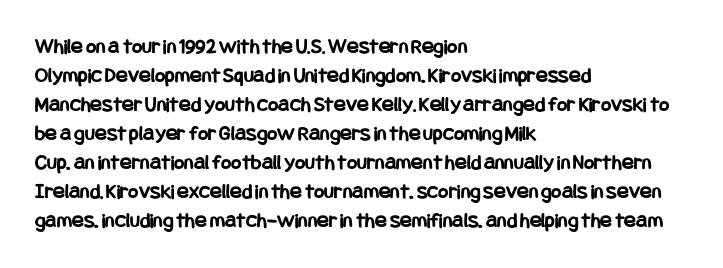
{"italic": "no", "bold": "yes", "underline": "no", "align": "left", "line_spacing": "normal", "line_spacing_ratio": 1.32, "letter_spacing": "normal", "letter_spacing_em": 0.0, "glyph_px": 22}
